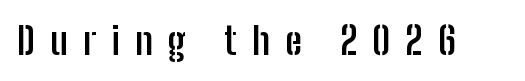
The image shows 38 px semibold, condensed sans-serif type, upright; set unusually wide letter spacing (+0.4 em), not underlined; low stroke contrast and a medium x-height.
